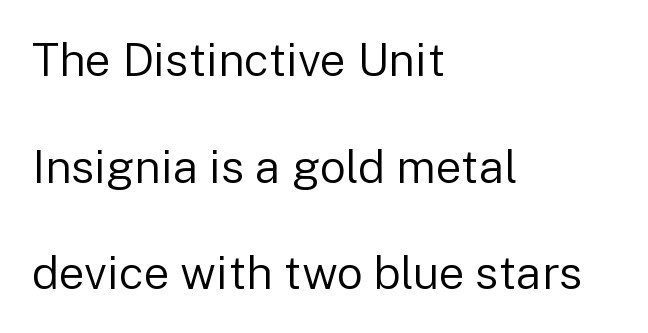
The image shows 46 px regular-weight sans-serif type, upright; set left-aligned, loose line spacing (2.32x), normal letter spacing, not underlined; low stroke contrast and a medium x-height.
